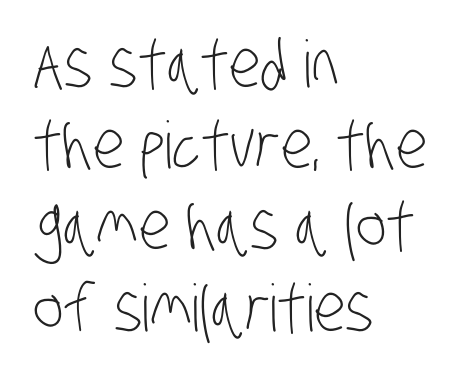
This sample keeps an unexceptional amount of space between lines. Glyph-to-glyph distance matches everyday printed text. The font is comparable to plain body text, perhaps lighter. The compositor pushed each line to the left boundary.
